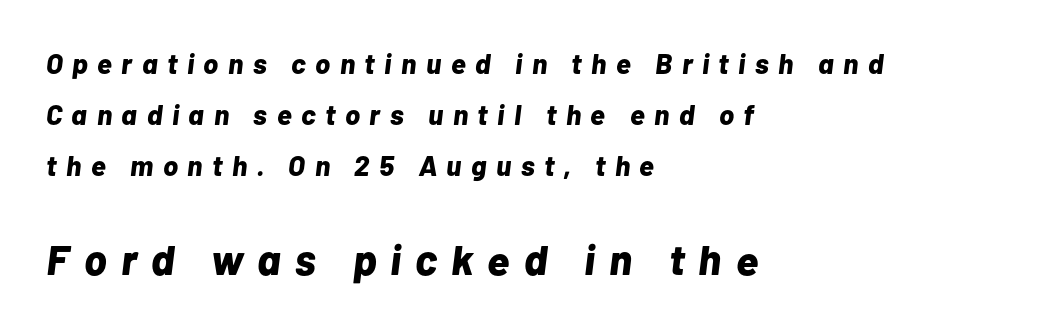
{"italic": "yes", "lean": "right", "slant_degrees": 7, "bold": "yes", "weight": "bold", "width": "normal", "stroke_contrast": "low", "x_height": "medium", "monospaced": "no", "underline": "no", "align": "left", "line_spacing_ratio": 1.83, "letter_spacing": "wide", "letter_spacing_em": 0.34, "larger_block": "second", "size_ratio": 1.5, "glyph_px": 42}
